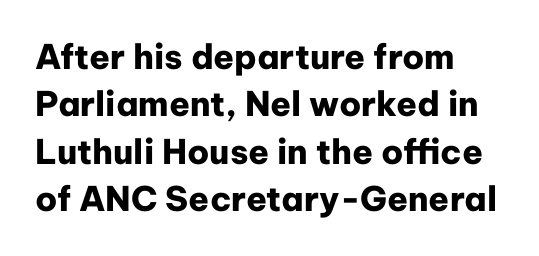
Q: Is the text bold? A: Yes.
Q: Is the text italic (slanted)? A: No, it is upright.
Q: Is the typeface a serif or a sans-serif typeface? A: Sans-serif.
Q: Is the text underlined? A: No.
Q: How is the paragraph aligned? A: Left-aligned.
Q: Is the spacing between letters normal or unusually wide? A: Normal.
Q: Is the spacing between lines tight, normal or loose? A: Normal.
Q: Width (condensed, normal, or wide)? A: Normal.
Q: Stroke contrast? A: Low.
Q: x-height? A: Medium.
Q: Monospaced? A: No.
